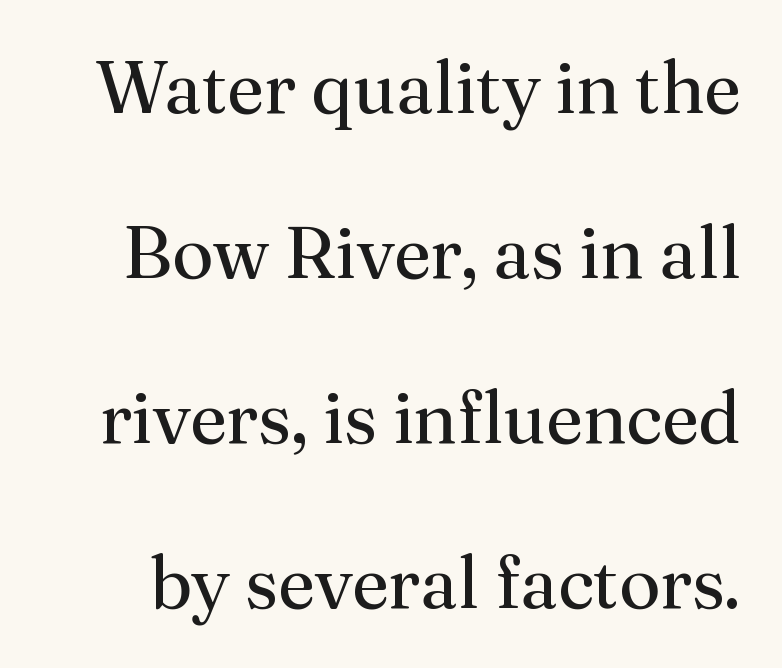
Q: Is the text bold? A: No.
Q: Is the text italic (slanted)? A: No, it is upright.
Q: Is the typeface a serif or a sans-serif typeface? A: Serif.
Q: Is the text underlined? A: No.
Q: Is the spacing between letters normal or unusually wide? A: Normal.
Q: Is the spacing between lines tight, normal or loose? A: Loose.
Q: Width (condensed, normal, or wide)? A: Normal.
Q: Stroke contrast? A: Medium.
Q: x-height? A: Medium.
Q: Monospaced? A: No.
